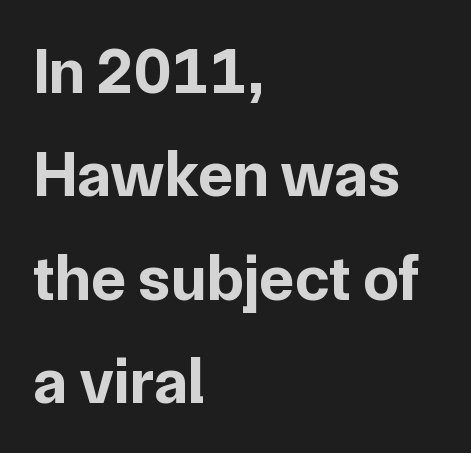
{"serif": "no", "italic": "no", "bold": "yes", "weight": "bold", "width": "normal", "stroke_contrast": "low", "x_height": "medium", "monospaced": "no", "underline": "no", "align": "left", "line_spacing": "normal", "line_spacing_ratio": 1.59, "letter_spacing": "normal", "letter_spacing_em": 0.0, "glyph_px": 65}
